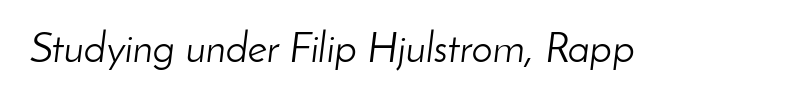
The rendering applies a slant to the glyphs. Observe the ordinary spacing: letters are neighbours, not strangers. The rendering uses natural spacing where letterforms have individual widths. Quick note: underline off. Stems and bowls with no extra thickness — not bold.
